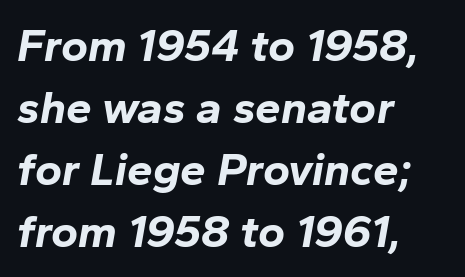
{"italic": "yes", "lean": "right", "slant_degrees": 10, "bold": "yes", "weight": "bold", "width": "normal", "stroke_contrast": "low", "x_height": "medium", "monospaced": "no", "underline": "no", "align": "left", "line_spacing": "normal", "line_spacing_ratio": 1.35, "letter_spacing": "normal", "letter_spacing_em": 0.0, "glyph_px": 46}
